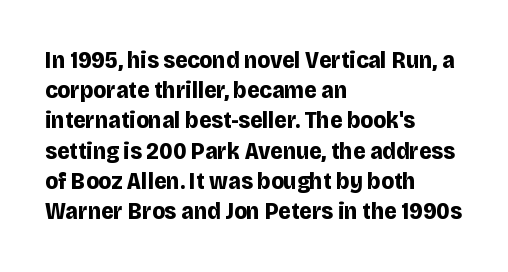
The ragged edge is on the right, which tells us the setting is flush left. The space beneath each line is pristine and unruled. This rendering leaves character spacing at its baseline value. The passage shown stacks its lines at a standard gap. Italic? Not at all — the glyphs are vertical. Emphasis by weight is at full strength: bold.
